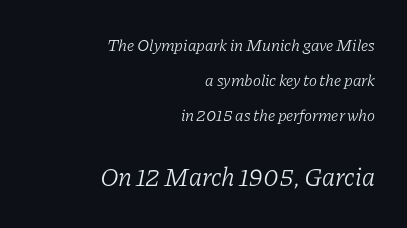
{"italic": "yes", "lean": "right", "slant_degrees": 11, "bold": "no", "underline": "no", "align": "right", "line_spacing": "loose", "line_spacing_ratio": 2.05, "letter_spacing": "normal", "letter_spacing_em": 0.0, "larger_block": "second", "size_ratio": 1.53, "glyph_px": 26}
